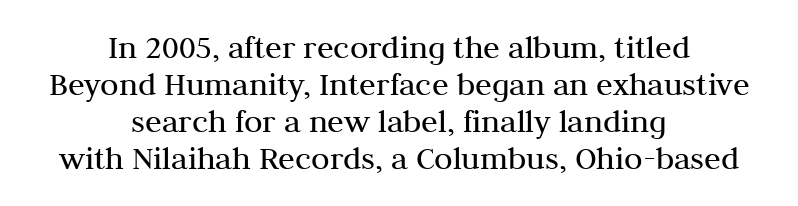
Q: Is the text bold? A: No.
Q: Is the text italic (slanted)? A: No, it is upright.
Q: Is the typeface a serif or a sans-serif typeface? A: Serif.
Q: Is the text underlined? A: No.
Q: How is the paragraph aligned? A: Centered.
Q: Is the spacing between letters normal or unusually wide? A: Normal.
Q: Is the spacing between lines tight, normal or loose? A: Tight.
Q: Width (condensed, normal, or wide)? A: Normal.
Q: Stroke contrast? A: Medium.
Q: x-height? A: Medium.
Q: Monospaced? A: No.
